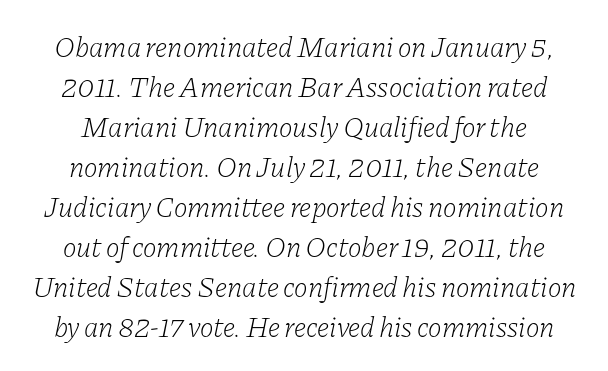
Q: Is the text bold? A: No.
Q: Is the text italic (slanted)? A: Yes, it leans right by about 11 degrees.
Q: Is the typeface a serif or a sans-serif typeface? A: Serif.
Q: Is the text underlined? A: No.
Q: How is the paragraph aligned? A: Centered.
Q: Is the spacing between letters normal or unusually wide? A: Normal.
Q: Is the spacing between lines tight, normal or loose? A: Normal.
Q: Width (condensed, normal, or wide)? A: Normal.
Q: Stroke contrast? A: Low.
Q: x-height? A: Medium.
Q: Monospaced? A: No.
